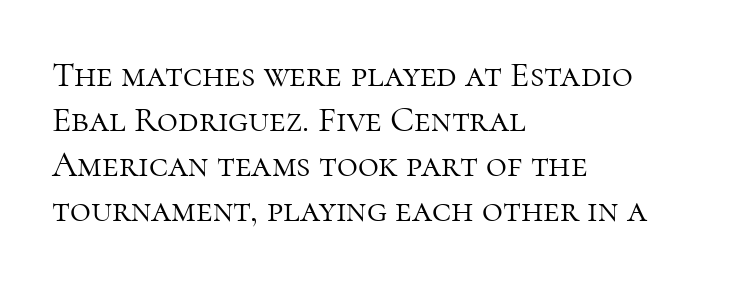
The image shows 36 px light serif type, upright; set left-aligned, normal line spacing (1.25x), normal letter spacing, not underlined; high stroke contrast and a medium x-height.
